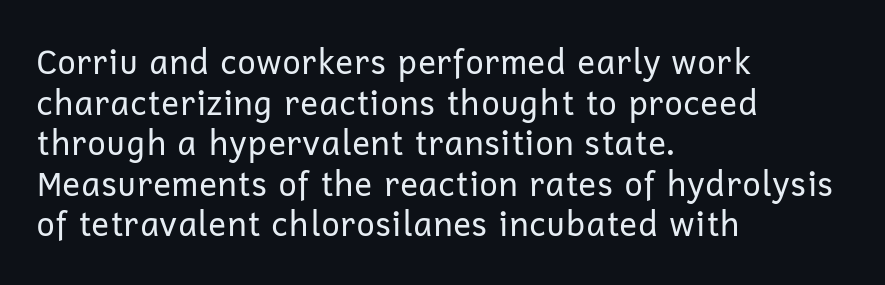
The image shows 33 px regular-weight sans-serif type, upright; set left-aligned, line spacing 1.23x, normal letter spacing, not underlined; low stroke contrast and a medium x-height.
